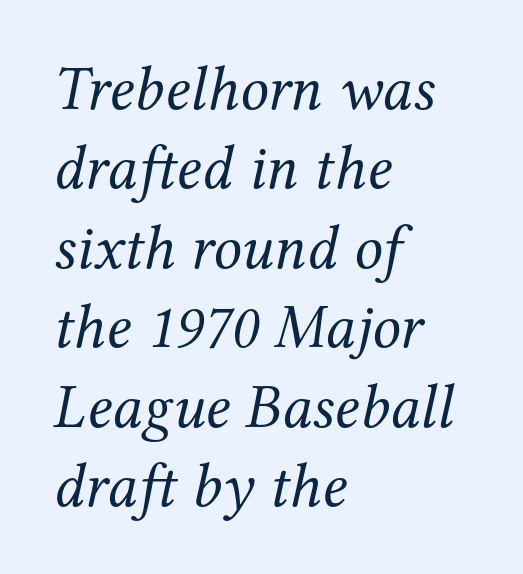
{"serif": "yes", "italic": "yes", "lean": "right", "slant_degrees": 12, "bold": "no", "weight": "regular", "width": "normal", "stroke_contrast": "medium", "x_height": "medium", "monospaced": "no", "underline": "no", "align": "left", "line_spacing": "normal", "line_spacing_ratio": 1.26, "letter_spacing": "normal", "letter_spacing_em": 0.0, "glyph_px": 63}
